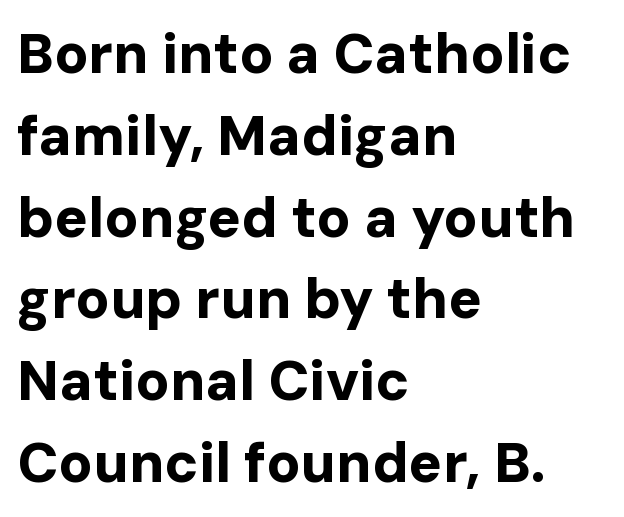
Descender tails drop into unmarked territory. Notice how descenders clear the ascenders below comfortably — that's standard leading. Strokes here are thick enough to call this a true bold. The rag falls on the right side of this text block. Examine the stroke ends and you'll find no serifs. Standard letterfit; no display-style spreading of the glyphs.
